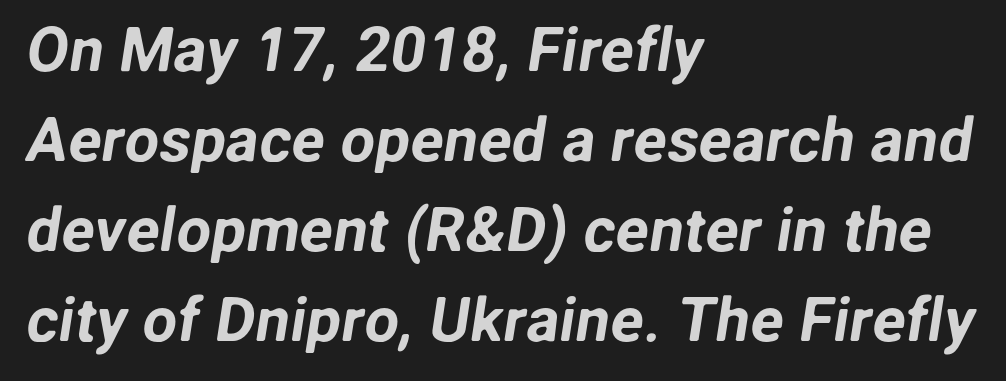
The passage shown is not underscored anywhere. Proportional: the letters do not fall into vertical columns. Leading matches the norm, producing a regular column. Does the type have serifs? No, each stem ends abruptly.
